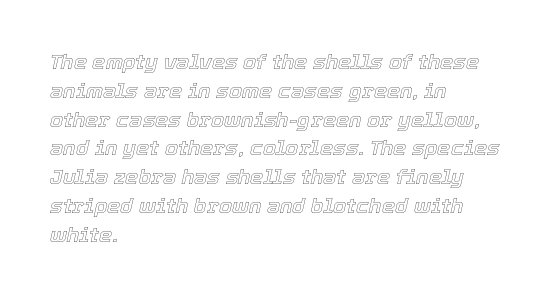
Q: Is the text italic (slanted)? A: Yes, it leans right by about 12 degrees.
Q: Is the text underlined? A: No.
Q: How is the paragraph aligned? A: Left-aligned.
Q: Is the spacing between letters normal or unusually wide? A: Normal.
Q: Is the spacing between lines tight, normal or loose? A: Normal.
